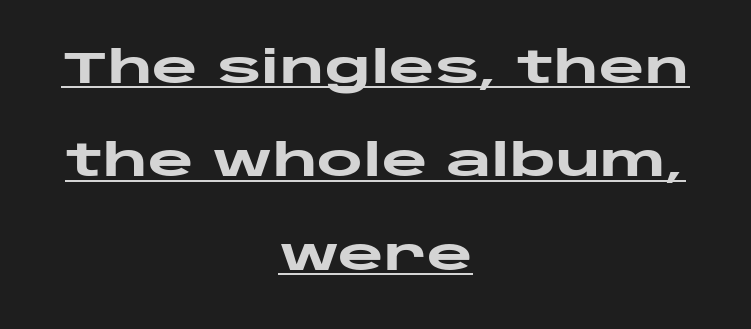
On the weight axis this lands at bold, roughly 700. What's the leading like? Stretched, with rows far apart. Standard letterfit; no display-style spreading of the glyphs. Note: no serifs on the glyphs. The typography opts for an upright posture over an oblique one.
